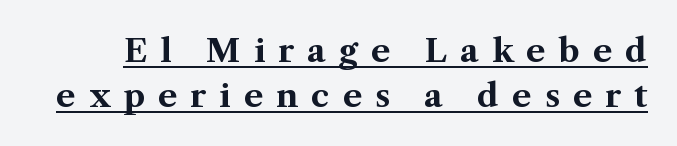
Q: Is the text bold? A: Yes.
Q: Is the text italic (slanted)? A: No, it is upright.
Q: Is the typeface a serif or a sans-serif typeface? A: Serif.
Q: Is the text underlined? A: Yes.
Q: Is the spacing between letters normal or unusually wide? A: Unusually wide.
Q: Is the spacing between lines tight, normal or loose? A: Normal.
Q: Width (condensed, normal, or wide)? A: Normal.
Q: Stroke contrast? A: Medium.
Q: x-height? A: Medium.
Q: Monospaced? A: No.
